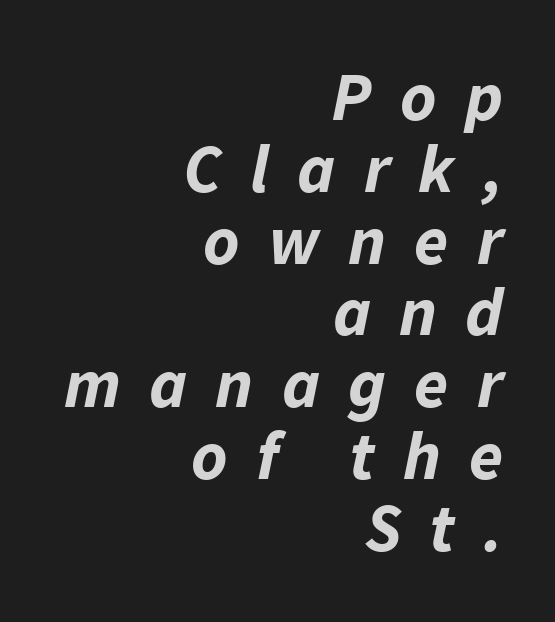
Q: Is the text bold? A: Yes.
Q: Is the text italic (slanted)? A: Yes, it leans right by about 11 degrees.
Q: Is the text underlined? A: No.
Q: How is the paragraph aligned? A: Right-aligned.
Q: Is the spacing between letters normal or unusually wide? A: Unusually wide.
Q: Is the spacing between lines tight, normal or loose? A: Tight.
Q: Width (condensed, normal, or wide)? A: Normal.
Q: Stroke contrast? A: Low.
Q: x-height? A: Medium.
Q: Monospaced? A: No.
